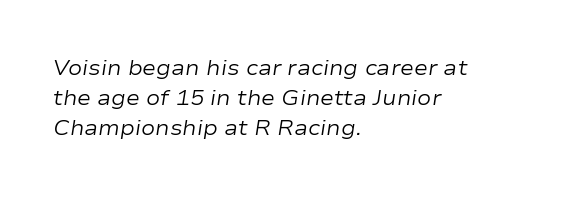
{"italic": "yes", "lean": "right", "slant_degrees": 9, "bold": "no", "underline": "no", "align": "left", "line_spacing": "normal", "line_spacing_ratio": 1.43, "letter_spacing": "normal", "letter_spacing_em": 0.0, "glyph_px": 21}
